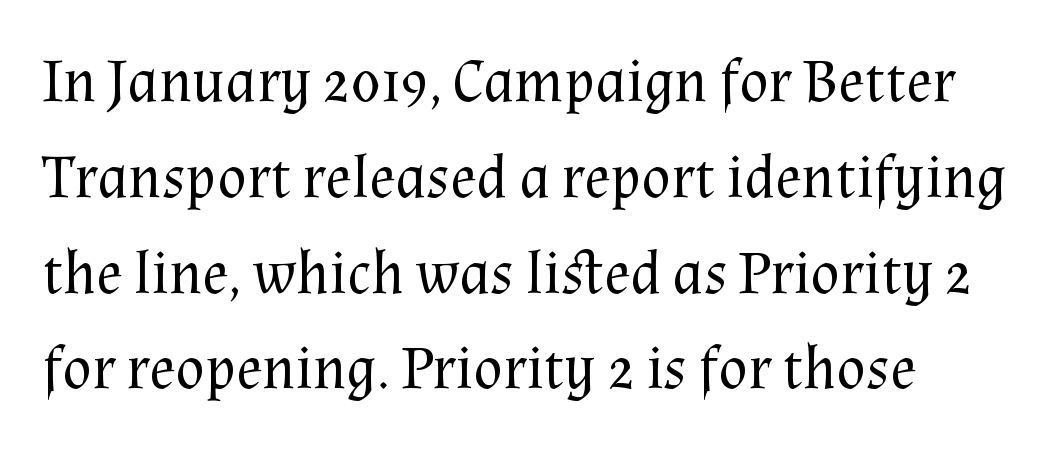
The image shows 61 px regular-weight type, upright; set normal line spacing (1.57x), normal letter spacing, not underlined; medium stroke contrast and a medium x-height.
